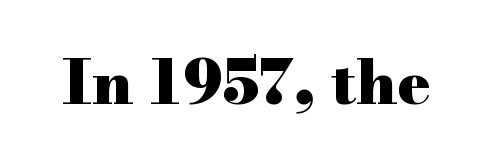
Q: Is the text bold? A: Yes.
Q: Is the text italic (slanted)? A: No, it is upright.
Q: Is the typeface a serif or a sans-serif typeface? A: Serif.
Q: Is the text underlined? A: No.
Q: Is the spacing between letters normal or unusually wide? A: Normal.
Q: Width (condensed, normal, or wide)? A: Wide.
Q: Stroke contrast? A: High.
Q: x-height? A: Small.
Q: Monospaced? A: No.
